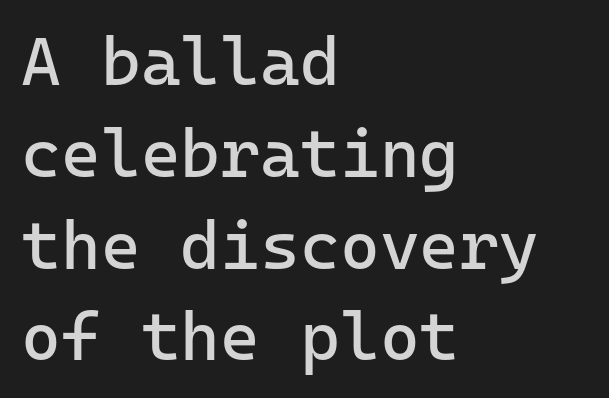
{"serif": "no", "italic": "no", "bold": "no", "weight": "regular", "width": "normal", "stroke_contrast": "low", "x_height": "medium", "monospaced": "yes", "underline": "no", "align": "left", "line_spacing": "normal", "line_spacing_ratio": 1.35, "letter_spacing": "normal", "letter_spacing_em": 0.0, "glyph_px": 68}
